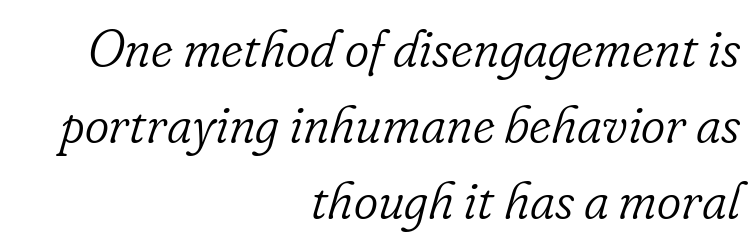
Weight: regular or lighter. You could call the tracking neutral — neither tight nor loose. Unlike a clean sans, this face finishes its strokes with serifs. Think of a printed novel: that variable character pitch is what you see here.
